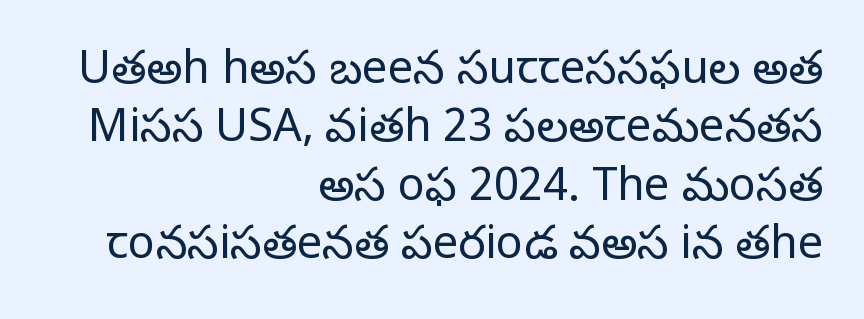
The designer left line spacing at the default. The rendering keeps characters at their native spacing. This is the regular roman posture of the typeface. A light-to-regular cut is what we see here. This rendering features lettering with no underline.
